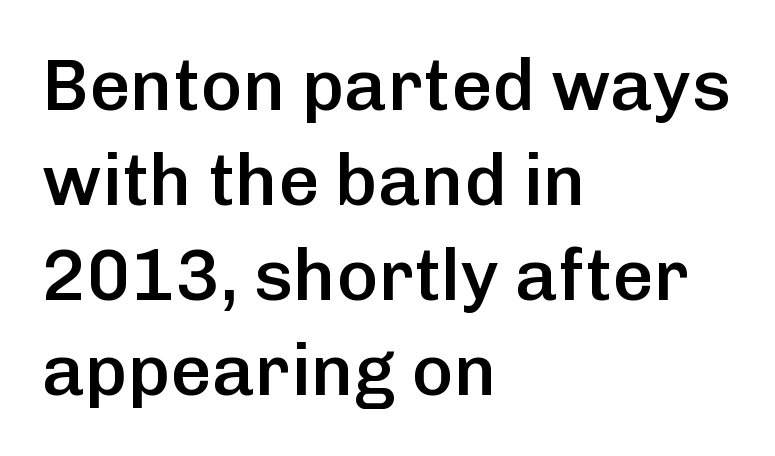
The image shows 72 px semibold sans-serif type, upright; set left-aligned, normal line spacing (1.32x), normal letter spacing, not underlined; low stroke contrast and a medium x-height.
